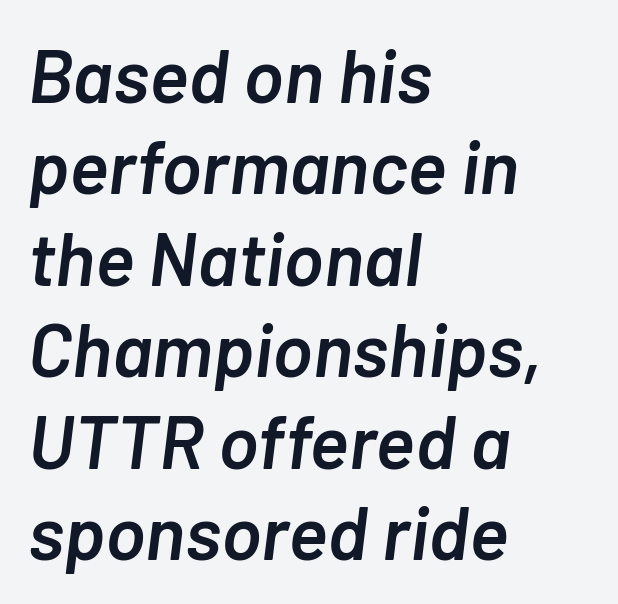
The image shows 75 px semibold type, italic (leaning right); set left-aligned, line spacing 1.22x, normal letter spacing, not underlined; low stroke contrast and a medium x-height.
